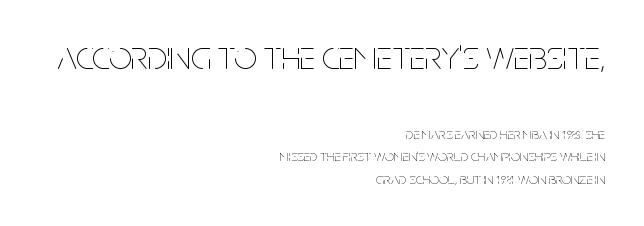
The image shows 40 px thin, condensed type, upright; set right-aligned, normal line spacing (1.4x), normal letter spacing, not underlined; the first (top) block is 2.5x larger; low stroke contrast and a large x-height.
